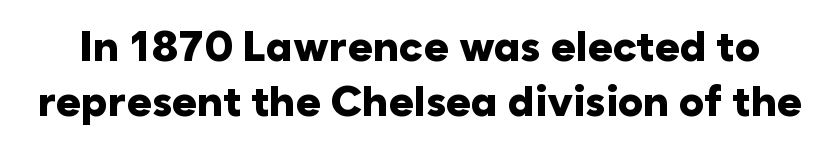
Q: Is the text bold? A: Yes.
Q: Is the text italic (slanted)? A: No, it is upright.
Q: Is the typeface a serif or a sans-serif typeface? A: Sans-serif.
Q: Is the text underlined? A: No.
Q: Is the spacing between letters normal or unusually wide? A: Normal.
Q: Is the spacing between lines tight, normal or loose? A: Normal.
Q: Width (condensed, normal, or wide)? A: Normal.
Q: Stroke contrast? A: Low.
Q: x-height? A: Medium.
Q: Monospaced? A: No.
